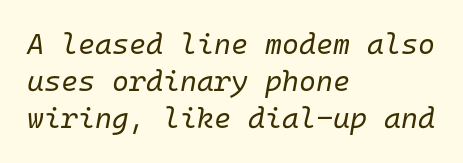
The image shows 29 px regular-weight type, italic (leaning right), monospaced; set left-aligned, normal line spacing (1.28x), normal letter spacing, not underlined; low stroke contrast and a medium x-height.
